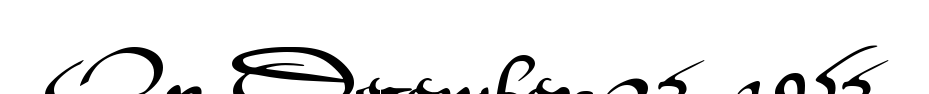
Q: Is the text italic (slanted)? A: Yes.
Q: Is the typeface a serif or a sans-serif typeface? A: Sans-serif.
Q: Is the text underlined? A: Yes.
Q: Is the spacing between letters normal or unusually wide? A: Normal.
Q: Width (condensed, normal, or wide)? A: Wide.
Q: Stroke contrast? A: Medium.
Q: x-height? A: Small.
Q: Monospaced? A: No.
